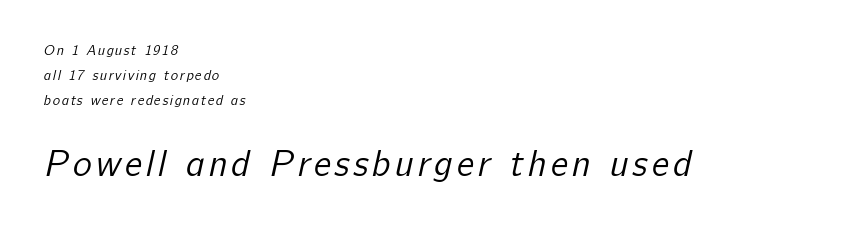
Q: Is the text bold? A: No.
Q: Is the typeface a serif or a sans-serif typeface? A: Sans-serif.
Q: Is the text underlined? A: No.
Q: How is the paragraph aligned? A: Left-aligned.
Q: Which block of text is set in a larger size, the first (top) or the second (bottom)? A: The second (bottom) one.
Q: Width (condensed, normal, or wide)? A: Normal.
Q: Stroke contrast? A: Low.
Q: x-height? A: Medium.
Q: Monospaced? A: No.
